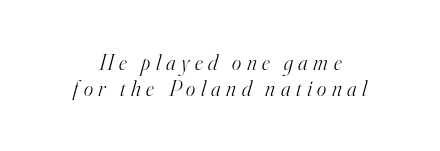
{"italic": "yes", "lean": "right", "slant_degrees": 16, "bold": "no", "underline": "no", "line_spacing_ratio": 1.19, "letter_spacing": "wide", "letter_spacing_em": 0.25, "glyph_px": 22}
